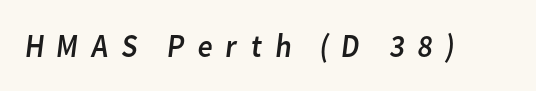
Q: Is the text bold? A: No.
Q: Is the typeface a serif or a sans-serif typeface? A: Sans-serif.
Q: Is the text underlined? A: No.
Q: Is the spacing between letters normal or unusually wide? A: Unusually wide.
Q: Width (condensed, normal, or wide)? A: Normal.
Q: Stroke contrast? A: Low.
Q: x-height? A: Medium.
Q: Monospaced? A: No.
